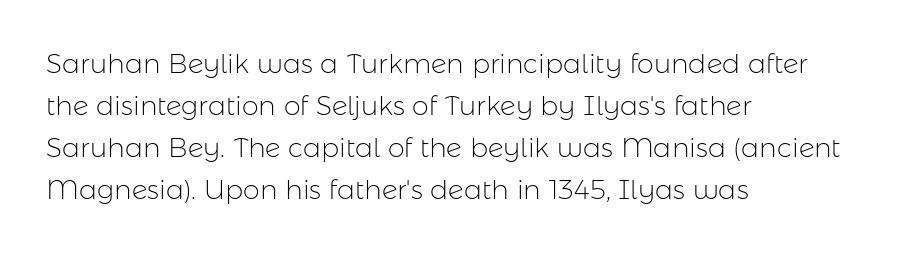
Each new line begins a customary step beneath the previous one. The passage shown is not underscored anywhere. Weight: not bold — regular or lighter. Nope, not italic — everything's standing straight. A classic flush-left, rag-right setting is used for this passage.
